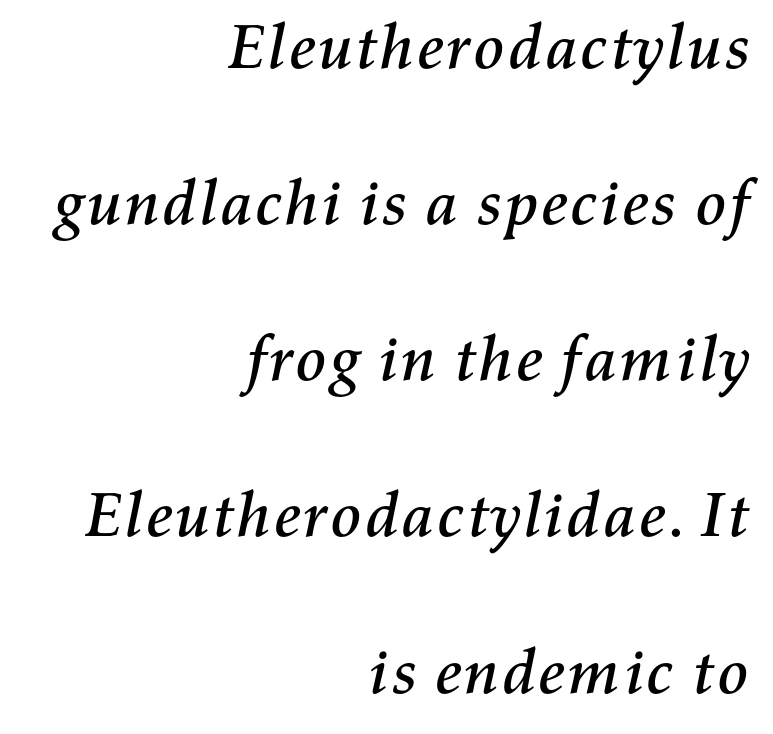
Q: Is the text italic (slanted)? A: Yes, it leans right by about 11 degrees.
Q: Is the text underlined? A: No.
Q: How is the paragraph aligned? A: Right-aligned.
Q: Is the spacing between letters normal or unusually wide? A: Normal.
Q: Is the spacing between lines tight, normal or loose? A: Loose.
Q: Width (condensed, normal, or wide)? A: Normal.
Q: Stroke contrast? A: Medium.
Q: x-height? A: Medium.
Q: Monospaced? A: No.
